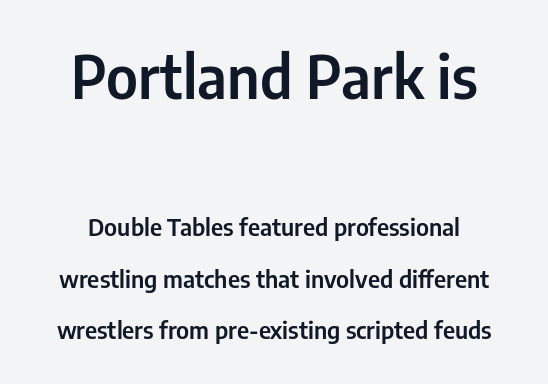
The image shows 59 px condensed sans-serif type, upright; set loose line spacing (2.14x), normal letter spacing, not underlined; the first (top) block is 2.46x larger; low stroke contrast and a medium x-height.
